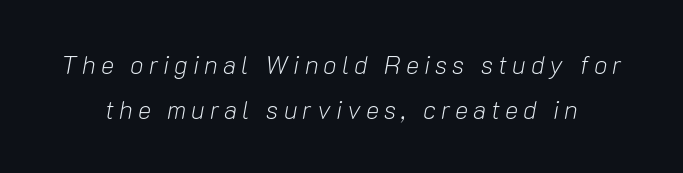
The image shows 25 px text type, italic (leaning right); set line spacing 1.8x, unusually wide letter spacing (+0.2 em), not underlined.
